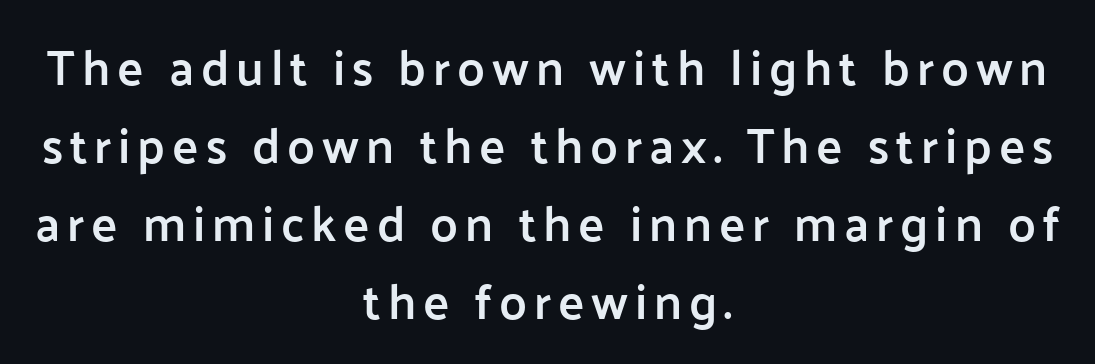
The image shows 49 px semibold sans-serif type, upright; set centered, normal line spacing (1.59x), not underlined; low stroke contrast and a medium x-height.
